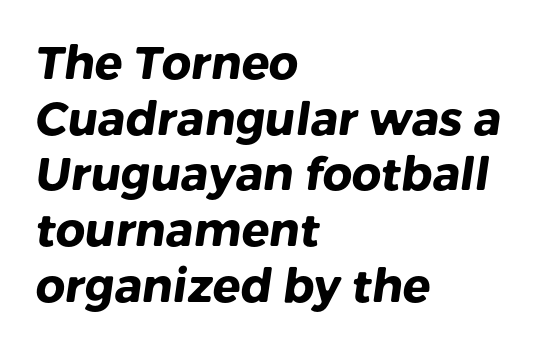
The image shows 46 px heavy sans-serif type; set left-aligned, line spacing 1.21x, normal letter spacing, not underlined; low stroke contrast and a medium x-height.
